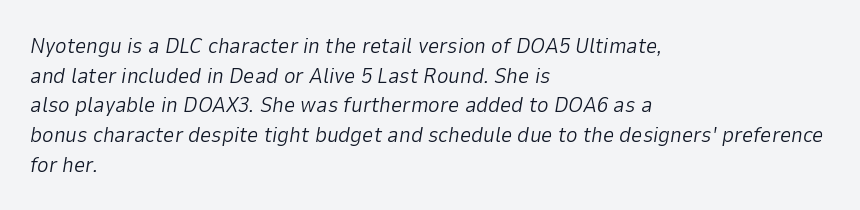
Q: Is the text bold? A: No.
Q: Is the text italic (slanted)? A: Yes, it leans right by about 9 degrees.
Q: Is the text underlined? A: No.
Q: How is the paragraph aligned? A: Left-aligned.
Q: Is the spacing between letters normal or unusually wide? A: Normal.
Q: Is the spacing between lines tight, normal or loose? A: Normal.
